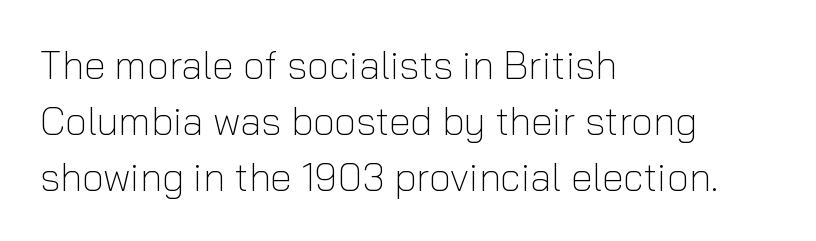
Q: Is the text bold? A: No.
Q: Is the text italic (slanted)? A: No, it is upright.
Q: Is the typeface a serif or a sans-serif typeface? A: Sans-serif.
Q: Is the text underlined? A: No.
Q: How is the paragraph aligned? A: Left-aligned.
Q: Is the spacing between letters normal or unusually wide? A: Normal.
Q: Is the spacing between lines tight, normal or loose? A: Normal.
Q: Width (condensed, normal, or wide)? A: Normal.
Q: Stroke contrast? A: Low.
Q: x-height? A: Medium.
Q: Monospaced? A: No.
